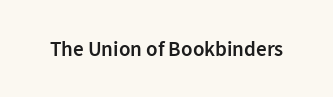
{"italic": "no", "bold": "semi", "underline": "no", "letter_spacing": "normal", "letter_spacing_em": 0.0, "glyph_px": 21}
